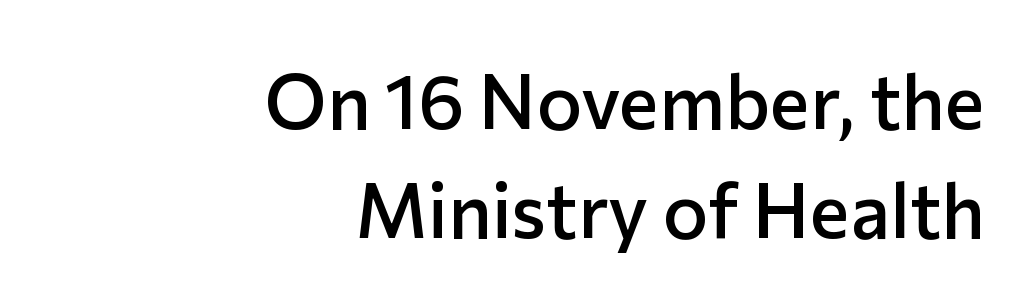
Observe the absence of serifs on each vertical stroke in this sample. The passage shown is typed in a proportional face where columns would drift. Compared with a flush-left layout, this one pins lines to the opposite, right side. Every character sits straight up, as roman type does. The letterforms sit shoulder to shoulder at normal distance.
